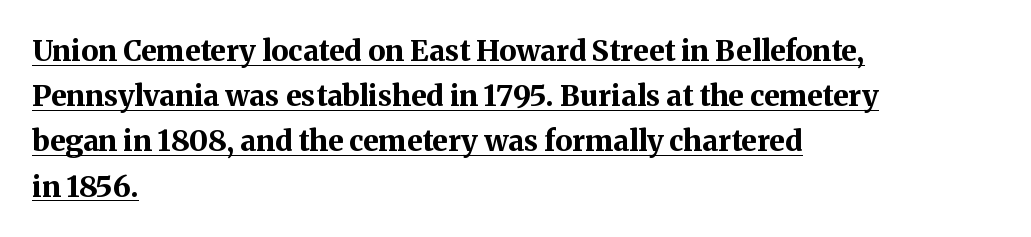
The image shows 29 px bold serif type, upright; set left-aligned, normal line spacing (1.56x), normal letter spacing, underlined; medium stroke contrast and a medium x-height.
